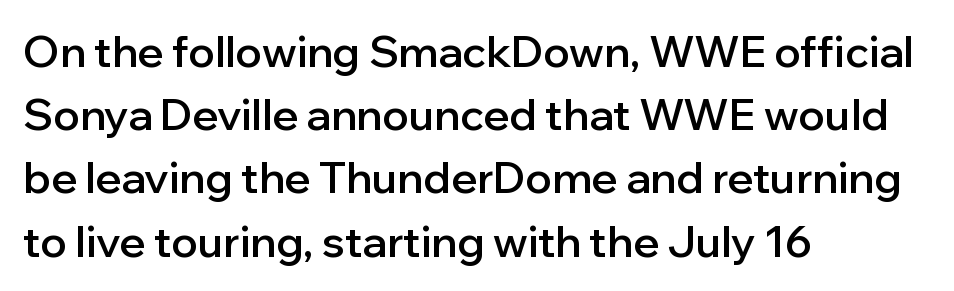
Q: Is the text bold? A: Semi-bold.
Q: Is the text italic (slanted)? A: No, it is upright.
Q: Is the typeface a serif or a sans-serif typeface? A: Sans-serif.
Q: Is the text underlined? A: No.
Q: How is the paragraph aligned? A: Left-aligned.
Q: Is the spacing between letters normal or unusually wide? A: Normal.
Q: Is the spacing between lines tight, normal or loose? A: Normal.
Q: Width (condensed, normal, or wide)? A: Normal.
Q: Stroke contrast? A: Low.
Q: x-height? A: Medium.
Q: Monospaced? A: No.
